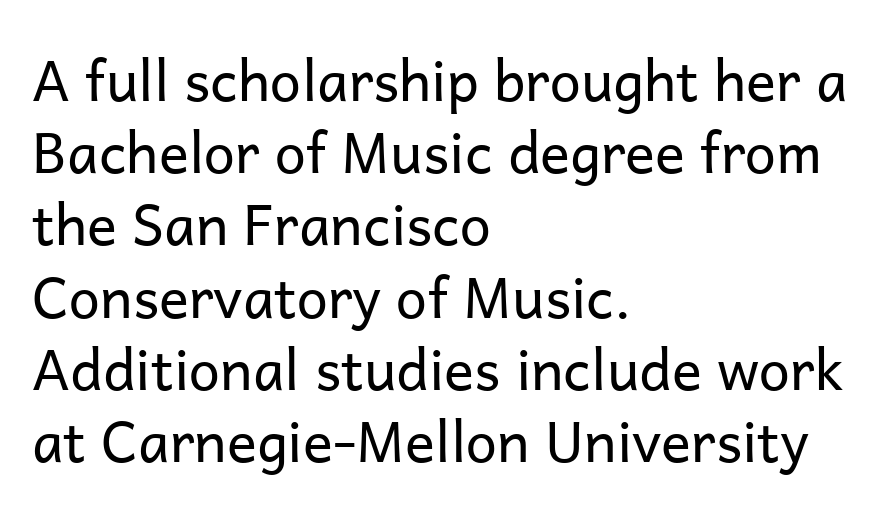
{"serif": "no", "italic": "no", "bold": "no", "weight": "regular", "width": "normal", "stroke_contrast": "low", "x_height": "medium", "monospaced": "no", "underline": "no", "align": "left", "line_spacing": "normal", "line_spacing_ratio": 1.29, "letter_spacing": "normal", "letter_spacing_em": 0.0, "glyph_px": 56}
